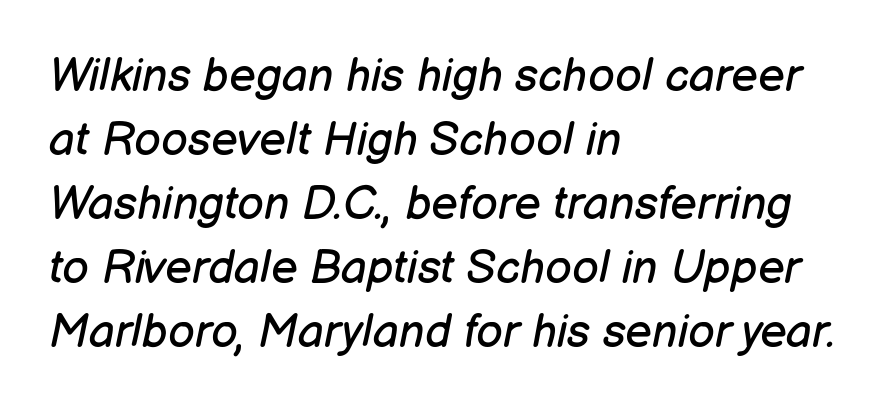
The image shows 46 px regular-weight type, italic (leaning right); set left-aligned, normal line spacing (1.39x), normal letter spacing, not underlined; low stroke contrast and a medium x-height.
